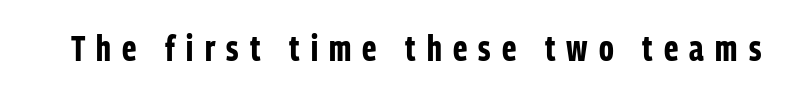
{"serif": "no", "italic": "no", "bold": "yes", "weight": "bold", "width": "condensed", "stroke_contrast": "low", "x_height": "medium", "monospaced": "no", "underline": "no", "letter_spacing": "wide", "letter_spacing_em": 0.32, "glyph_px": 35}
